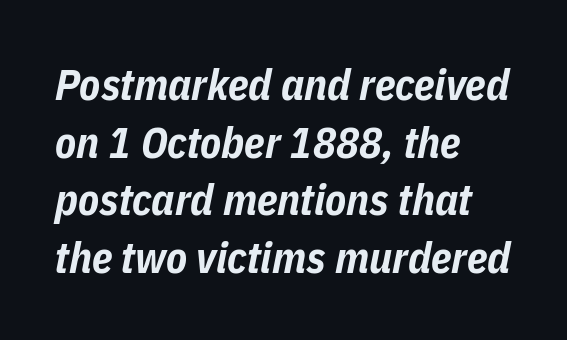
Q: Is the text bold? A: Yes.
Q: Is the text italic (slanted)? A: Yes, it leans right by about 11 degrees.
Q: Is the text underlined? A: No.
Q: How is the paragraph aligned? A: Left-aligned.
Q: Is the spacing between letters normal or unusually wide? A: Normal.
Q: Is the spacing between lines tight, normal or loose? A: Normal.
Q: Width (condensed, normal, or wide)? A: Condensed.
Q: Stroke contrast? A: Low.
Q: x-height? A: Medium.
Q: Monospaced? A: No.
